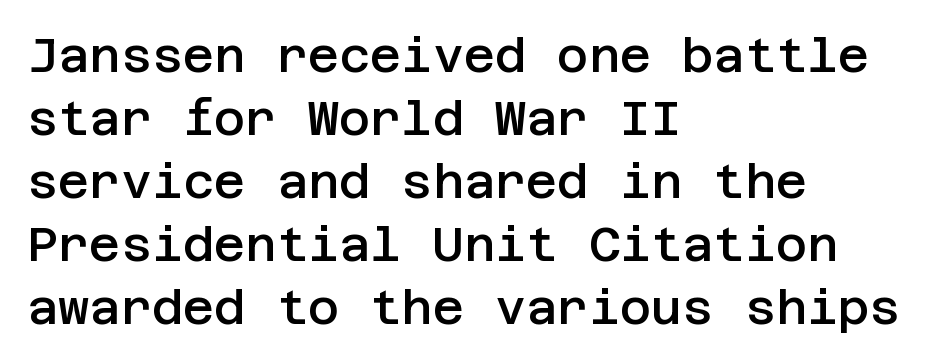
The image shows 48 px semibold sans-serif type, upright; set left-aligned, normal line spacing (1.31x), normal letter spacing, not underlined; low stroke contrast and a large x-height.
